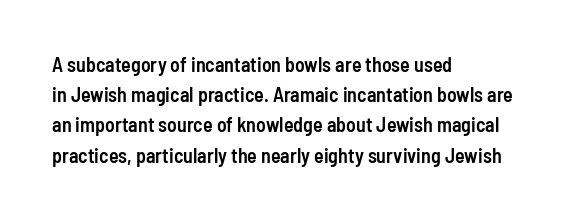
{"italic": "no", "bold": "semi", "underline": "no", "align": "left", "line_spacing": "normal", "line_spacing_ratio": 1.51, "letter_spacing": "normal", "letter_spacing_em": 0.0, "glyph_px": 20}
